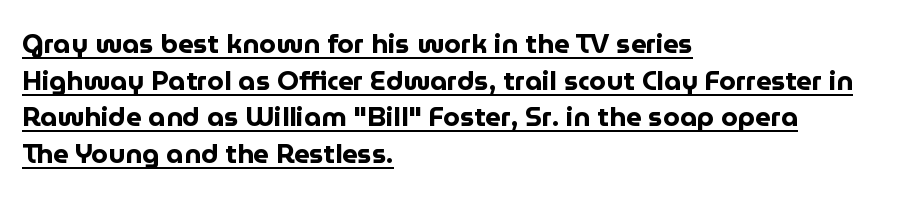
{"italic": "no", "bold": "yes", "underline": "yes", "align": "left", "line_spacing": "normal", "line_spacing_ratio": 1.36, "letter_spacing": "normal", "letter_spacing_em": 0.0, "glyph_px": 27}
